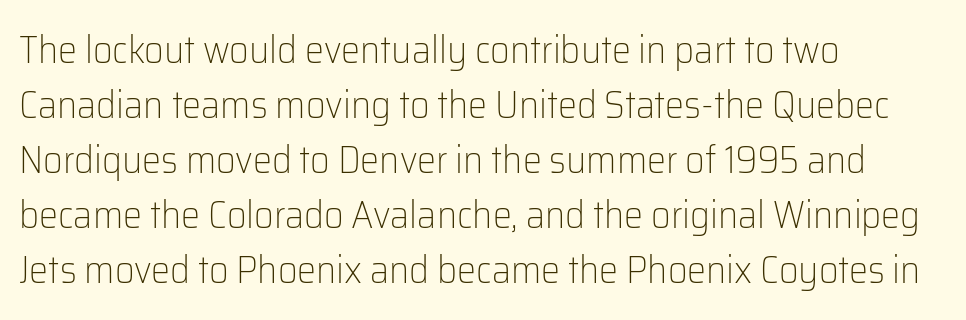
Font category for this specimen: sans-serif. Letter spacing: default. Casual observation: everything's shoved over to the left. This reads as an unemphasized weight, regular at the heaviest.
